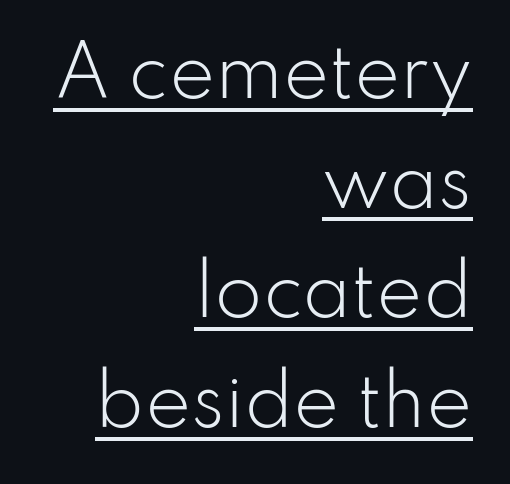
{"serif": "no", "italic": "no", "bold": "no", "weight": "light", "width": "normal", "stroke_contrast": "low", "x_height": "small", "monospaced": "no", "underline": "yes", "align": "right", "line_spacing": "normal", "line_spacing_ratio": 1.59, "letter_spacing": "normal", "letter_spacing_em": 0.0, "glyph_px": 69}
